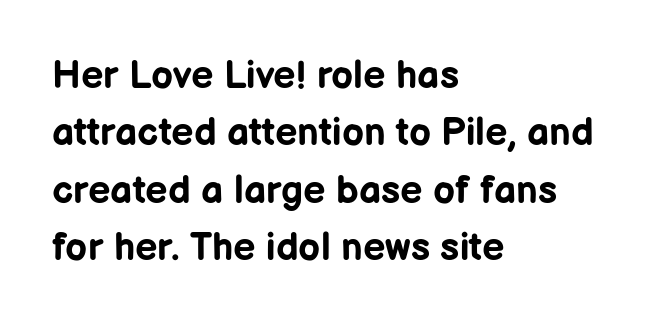
{"serif": "no", "italic": "no", "bold": "yes", "weight": "bold", "width": "normal", "stroke_contrast": "low", "x_height": "medium", "monospaced": "no", "underline": "no", "align": "left", "line_spacing": "normal", "line_spacing_ratio": 1.47, "letter_spacing": "normal", "letter_spacing_em": 0.0, "glyph_px": 39}
